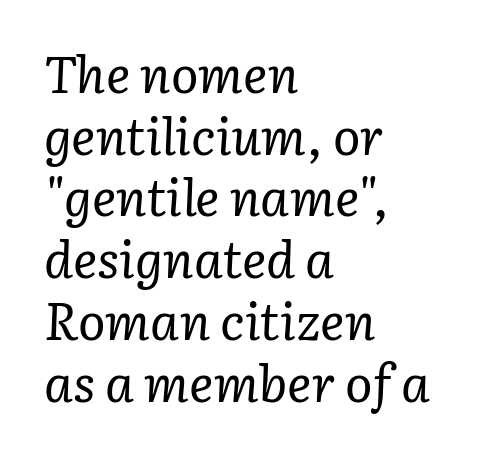
{"serif": "yes", "italic": "yes", "lean": "right", "slant_degrees": 3, "bold": "no", "weight": "regular", "width": "normal", "stroke_contrast": "low", "x_height": "medium", "monospaced": "no", "underline": "no", "align": "left", "line_spacing_ratio": 1.21, "letter_spacing": "normal", "letter_spacing_em": 0.0, "glyph_px": 51}
